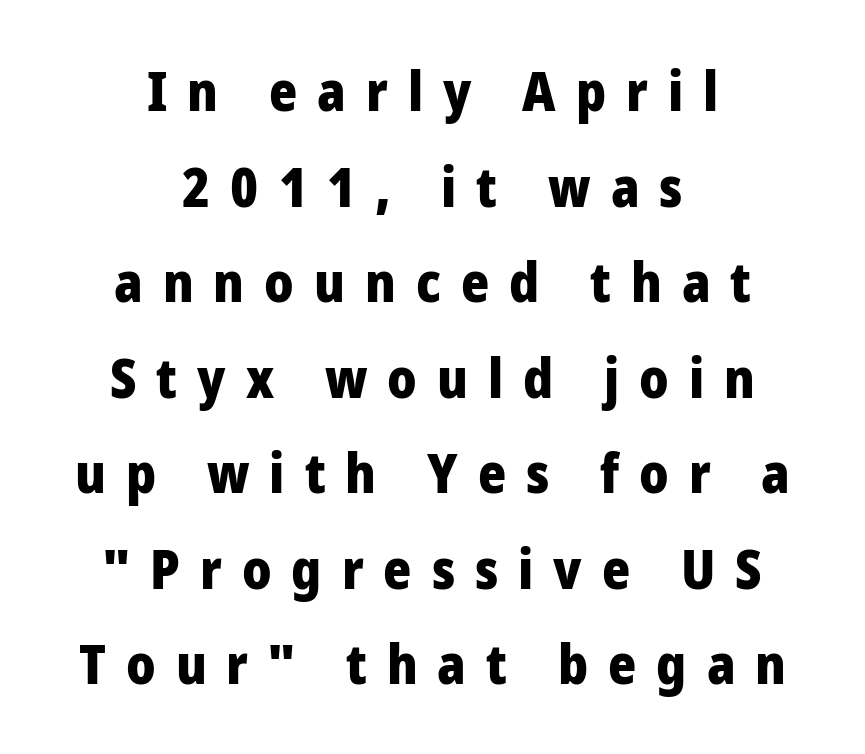
{"serif": "no", "italic": "no", "bold": "yes", "weight": "heavy", "width": "normal", "stroke_contrast": "low", "x_height": "medium", "monospaced": "no", "underline": "no", "align": "center", "line_spacing_ratio": 1.77, "letter_spacing": "wide", "letter_spacing_em": 0.37, "glyph_px": 54}
